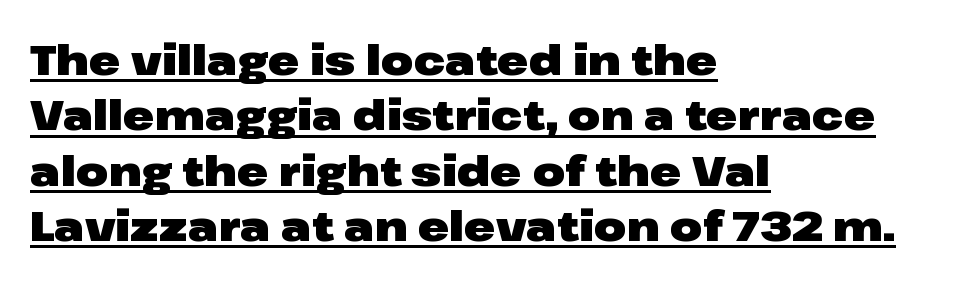
The image shows 42 px heavy, wide sans-serif type, upright; set left-aligned, normal line spacing (1.32x), normal letter spacing, underlined; low stroke contrast and a medium x-height.
